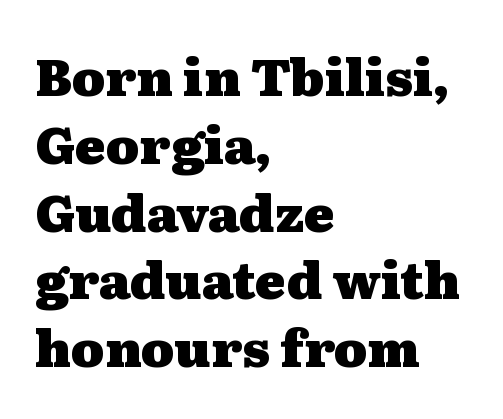
The image shows 51 px heavy, wide serif type, upright; set left-aligned, normal line spacing (1.33x), normal letter spacing, not underlined; medium stroke contrast and a medium x-height.
